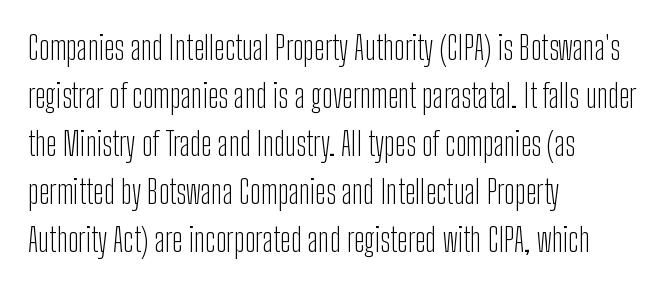
Q: Is the text bold? A: No.
Q: Is the text italic (slanted)? A: No, it is upright.
Q: Is the typeface a serif or a sans-serif typeface? A: Sans-serif.
Q: Is the text underlined? A: No.
Q: How is the paragraph aligned? A: Left-aligned.
Q: Is the spacing between letters normal or unusually wide? A: Normal.
Q: Is the spacing between lines tight, normal or loose? A: Normal.
Q: Width (condensed, normal, or wide)? A: Condensed.
Q: Stroke contrast? A: Low.
Q: x-height? A: Medium.
Q: Monospaced? A: No.
